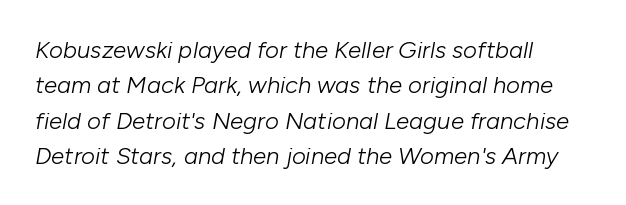
Q: Is the text bold? A: No.
Q: Is the text italic (slanted)? A: Yes, it leans right by about 10 degrees.
Q: Is the text underlined? A: No.
Q: How is the paragraph aligned? A: Left-aligned.
Q: Is the spacing between letters normal or unusually wide? A: Normal.
Q: Is the spacing between lines tight, normal or loose? A: Normal.
